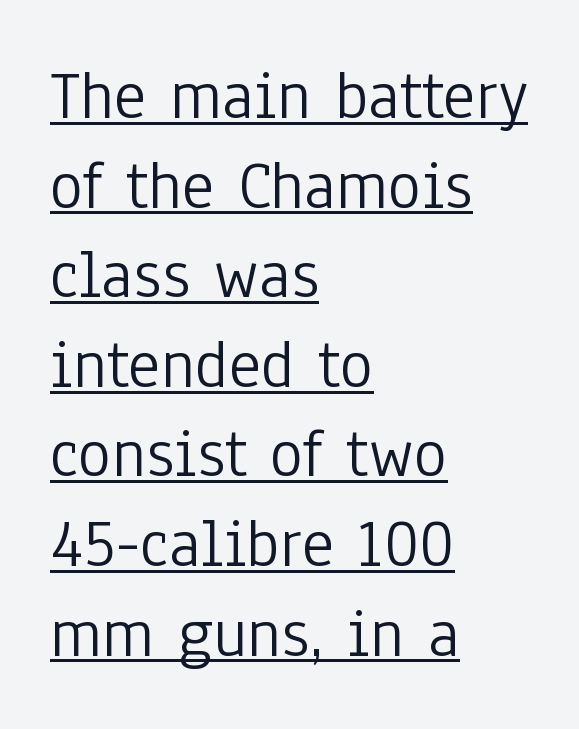
The image shows 70 px light, condensed sans-serif type, upright; set left-aligned, normal line spacing (1.28x), normal letter spacing, underlined; low stroke contrast and a medium x-height.
